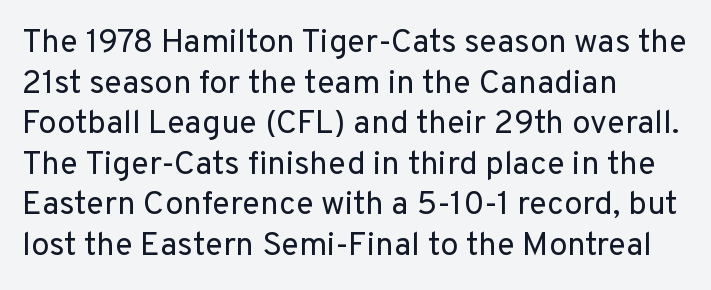
{"serif": "no", "italic": "no", "bold": "no", "weight": "regular", "width": "normal", "stroke_contrast": "low", "x_height": "medium", "monospaced": "no", "underline": "no", "align": "left", "line_spacing_ratio": 1.23, "letter_spacing": "normal", "letter_spacing_em": 0.0, "glyph_px": 33}
